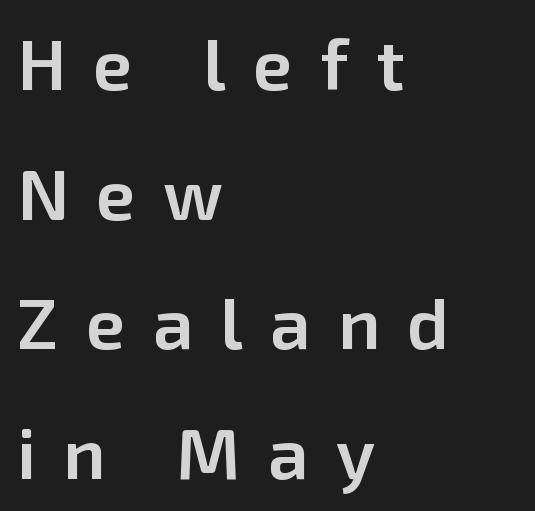
{"serif": "no", "italic": "no", "bold": "semi", "weight": "semibold", "width": "normal", "stroke_contrast": "low", "x_height": "medium", "monospaced": "no", "underline": "no", "align": "left", "line_spacing_ratio": 1.8, "letter_spacing": "wide", "letter_spacing_em": 0.38, "glyph_px": 72}
